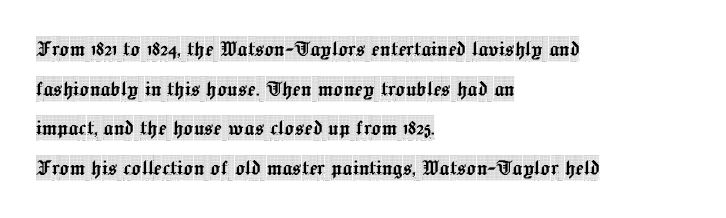
Q: Is the text italic (slanted)? A: No, it is upright.
Q: Is the text underlined? A: No.
Q: How is the paragraph aligned? A: Left-aligned.
Q: Is the spacing between letters normal or unusually wide? A: Normal.
Q: Is the spacing between lines tight, normal or loose? A: Normal.
